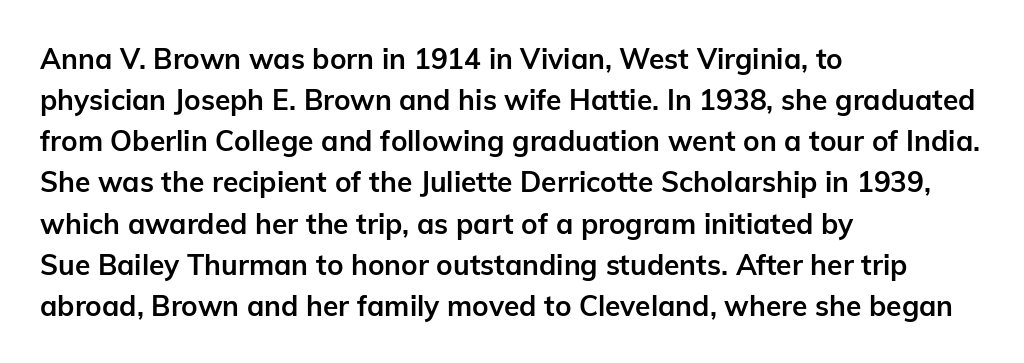
Q: Is the text bold? A: Yes.
Q: Is the text italic (slanted)? A: No, it is upright.
Q: Is the typeface a serif or a sans-serif typeface? A: Sans-serif.
Q: Is the text underlined? A: No.
Q: How is the paragraph aligned? A: Left-aligned.
Q: Is the spacing between letters normal or unusually wide? A: Normal.
Q: Is the spacing between lines tight, normal or loose? A: Normal.
Q: Width (condensed, normal, or wide)? A: Normal.
Q: Stroke contrast? A: Low.
Q: x-height? A: Medium.
Q: Monospaced? A: No.
